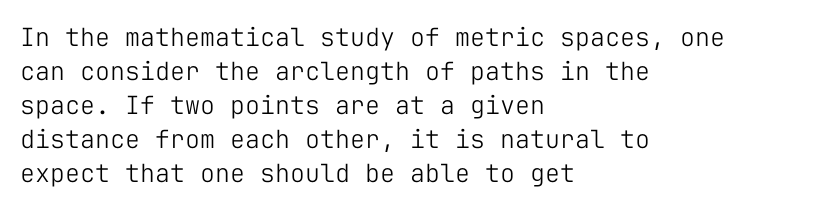
A normal amount of white space separates one row of letters from the next. Honestly, the letter spacing is just normal — you wouldn't notice it. The font's upright variant was chosen for this text. Is this a heavy cut? Hardly; it is regular or lighter. Caption: multi-line text, flush left, ragged right.
